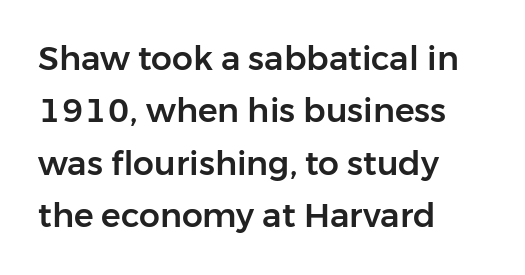
The rows are spaced the way most documents space them. These lines are rendered in a variable-pitch font. The paragraph has a hard left edge and a soft right edge. I'd call this a sans setting — the letters go barefoot. Students, note that the glyphs here touch the page at normal intervals.
